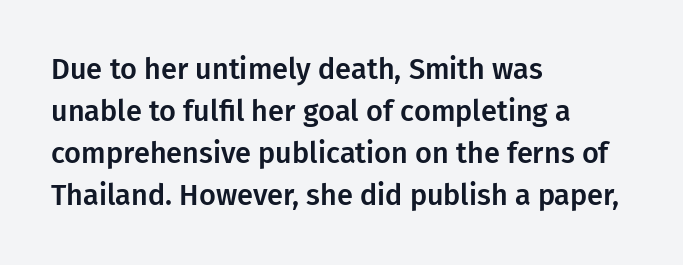
Q: Is the text italic (slanted)? A: No, it is upright.
Q: Is the typeface a serif or a sans-serif typeface? A: Sans-serif.
Q: Is the text underlined? A: No.
Q: How is the paragraph aligned? A: Left-aligned.
Q: Is the spacing between letters normal or unusually wide? A: Normal.
Q: Is the spacing between lines tight, normal or loose? A: Normal.
Q: Width (condensed, normal, or wide)? A: Normal.
Q: Stroke contrast? A: Low.
Q: x-height? A: Medium.
Q: Monospaced? A: No.
